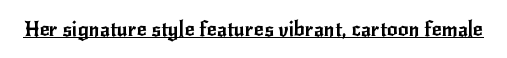
Q: Is the text italic (slanted)? A: No, it is upright.
Q: Is the text underlined? A: Yes.
Q: Is the spacing between letters normal or unusually wide? A: Normal.
